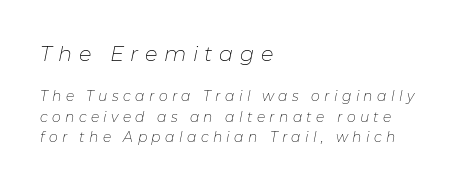
Q: Is the text bold? A: No.
Q: Is the text italic (slanted)? A: Yes, it leans right by about 11 degrees.
Q: Is the text underlined? A: No.
Q: How is the paragraph aligned? A: Left-aligned.
Q: Is the spacing between letters normal or unusually wide? A: Unusually wide.
Q: Is the spacing between lines tight, normal or loose? A: Normal.
Q: Which block of text is set in a larger size, the first (top) or the second (bottom)? A: The first (top) one.
